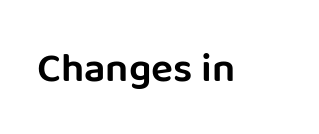
{"serif": "no", "italic": "no", "width": "normal", "stroke_contrast": "low", "x_height": "large", "monospaced": "no", "underline": "no", "letter_spacing": "normal", "letter_spacing_em": 0.0, "glyph_px": 41}
